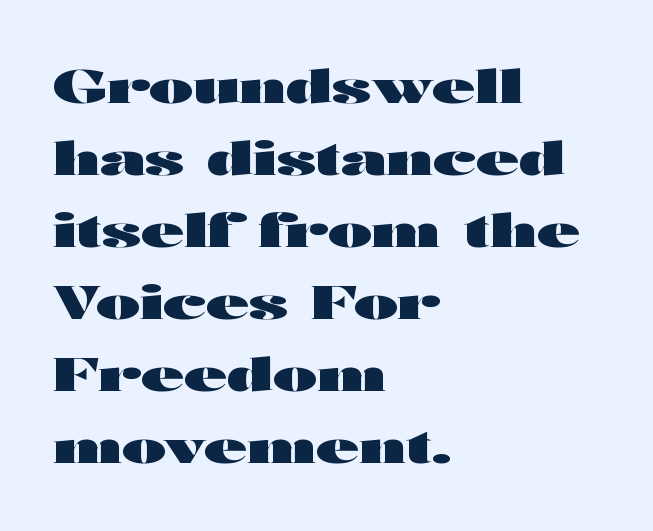
{"italic": "no", "bold": "yes", "weight": "heavy", "width": "wide", "stroke_contrast": "high", "x_height": "medium", "monospaced": "no", "underline": "no", "align": "left", "line_spacing": "normal", "line_spacing_ratio": 1.53, "letter_spacing": "normal", "letter_spacing_em": 0.0, "glyph_px": 47}
